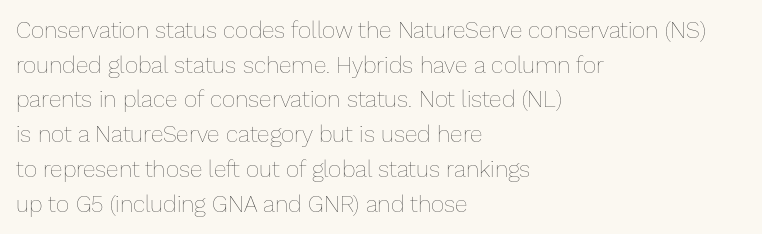
The image shows 23 px text type, upright; set left-aligned, normal line spacing (1.51x), normal letter spacing, not underlined.
